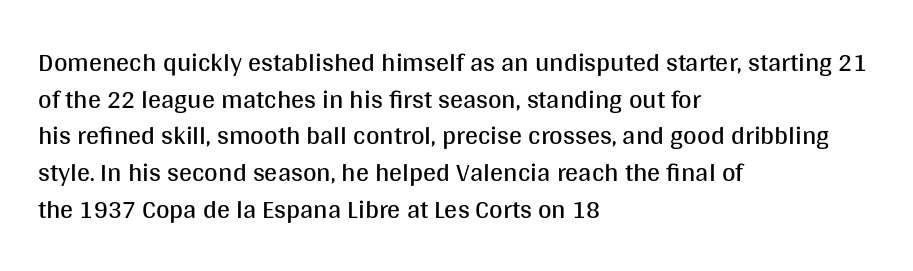
Q: Is the text bold? A: No.
Q: Is the text italic (slanted)? A: No, it is upright.
Q: Is the text underlined? A: No.
Q: How is the paragraph aligned? A: Left-aligned.
Q: Is the spacing between letters normal or unusually wide? A: Normal.
Q: Is the spacing between lines tight, normal or loose? A: Normal.
